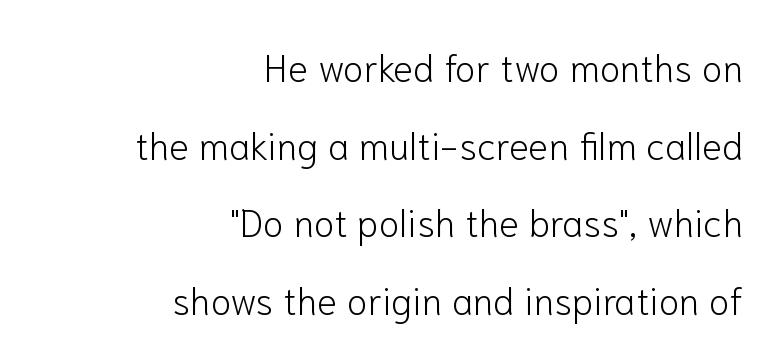
Check the space under the baseline: it is left empty. Each letter's strokes conclude bluntly, with no projecting serifs. A student would call this right alignment; a typographer would say flush right, rag left. You could not count columns in this text — the font is proportionally spaced. Stroke thickness stays within the range of a standard reading face or lighter. The vertical gap from one line to the next is large.
